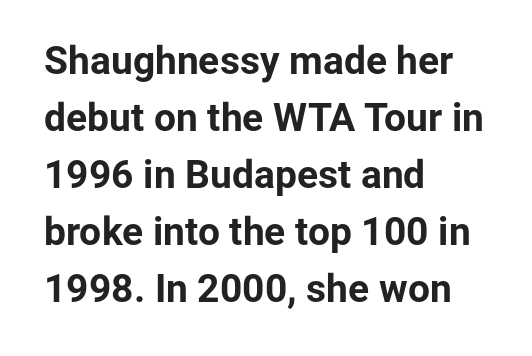
The image shows 39 px bold sans-serif type, upright; set left-aligned, normal line spacing (1.46x), normal letter spacing, not underlined; low stroke contrast and a medium x-height.
